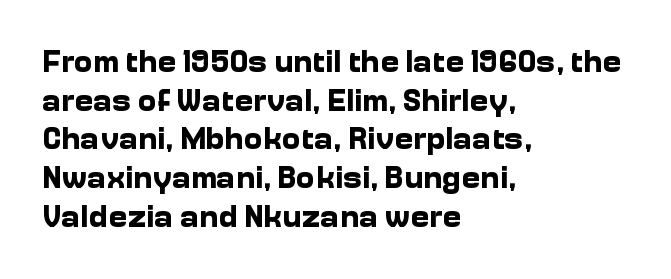
The image shows 32 px bold sans-serif type, upright; set left-aligned, line spacing 1.21x, normal letter spacing, not underlined; low stroke contrast and a medium x-height.
